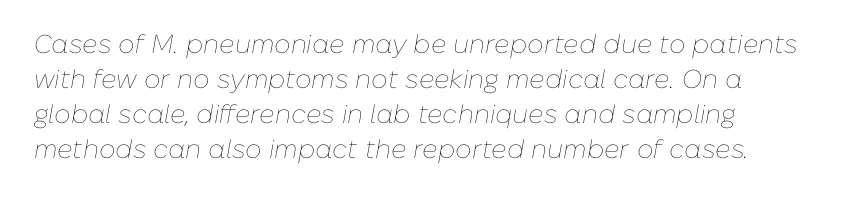
{"italic": "yes", "lean": "right", "slant_degrees": 10, "bold": "no", "underline": "no", "align": "left", "line_spacing": "normal", "line_spacing_ratio": 1.34, "letter_spacing": "normal", "letter_spacing_em": 0.0, "glyph_px": 26}
